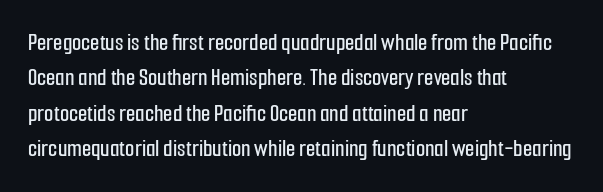
Q: Is the text italic (slanted)? A: No, it is upright.
Q: Is the text underlined? A: No.
Q: How is the paragraph aligned? A: Left-aligned.
Q: Is the spacing between letters normal or unusually wide? A: Normal.
Q: Is the spacing between lines tight, normal or loose? A: Normal.
